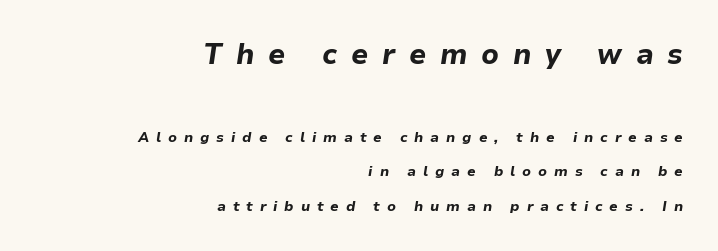
Compare the two chunks: the upper has the greater cap height. A typesetter would call this proportional, since set widths differ per character. The vertical gap from one line to the next is large. Italic? Definitely — the glyphs are oblique. On the weight axis this lands at bold, roughly 700. Every row of glyphs terminates at an identical x-position on the right.
